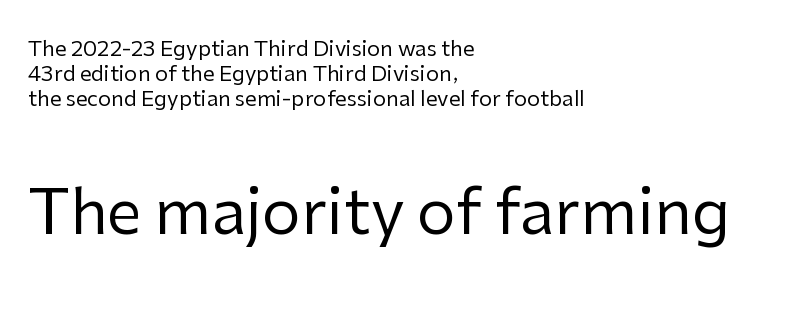
The image shows 62 px regular-weight sans-serif type, upright; set left-aligned, line spacing 1.18x, normal letter spacing, not underlined; the second (bottom) block is 2.95x larger; low stroke contrast and a medium x-height.
